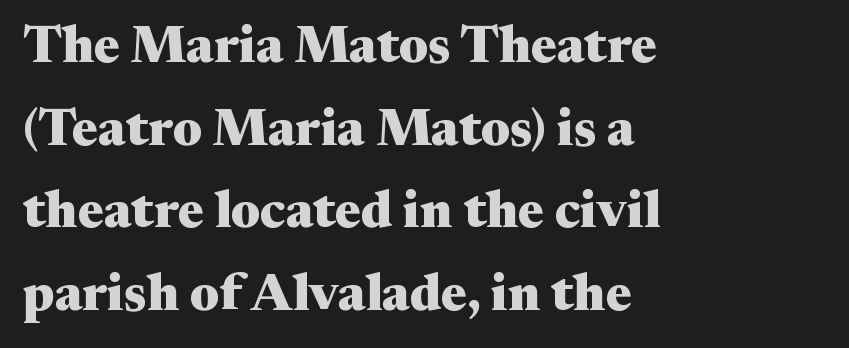
Q: Is the text bold? A: Yes.
Q: Is the text italic (slanted)? A: No, it is upright.
Q: Is the typeface a serif or a sans-serif typeface? A: Serif.
Q: Is the text underlined? A: No.
Q: How is the paragraph aligned? A: Left-aligned.
Q: Is the spacing between letters normal or unusually wide? A: Normal.
Q: Is the spacing between lines tight, normal or loose? A: Normal.
Q: Width (condensed, normal, or wide)? A: Wide.
Q: Stroke contrast? A: Medium.
Q: x-height? A: Medium.
Q: Monospaced? A: No.
